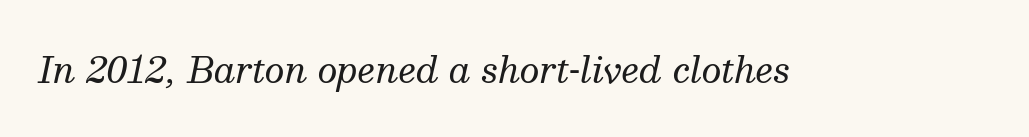
Q: Is the text bold? A: No.
Q: Is the text italic (slanted)? A: Yes, it leans right by about 13 degrees.
Q: Is the typeface a serif or a sans-serif typeface? A: Serif.
Q: Is the text underlined? A: No.
Q: Is the spacing between letters normal or unusually wide? A: Normal.
Q: Width (condensed, normal, or wide)? A: Normal.
Q: Stroke contrast? A: Medium.
Q: x-height? A: Medium.
Q: Monospaced? A: No.
